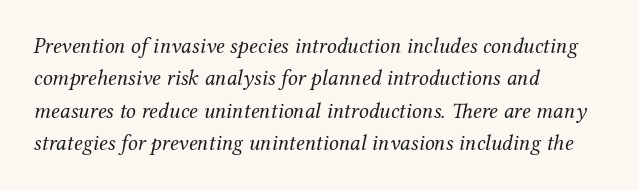
Q: Is the text bold? A: No.
Q: Is the text italic (slanted)? A: Yes, it leans right by about 12 degrees.
Q: Is the text underlined? A: No.
Q: How is the paragraph aligned? A: Left-aligned.
Q: Is the spacing between letters normal or unusually wide? A: Normal.
Q: Is the spacing between lines tight, normal or loose? A: Normal.
